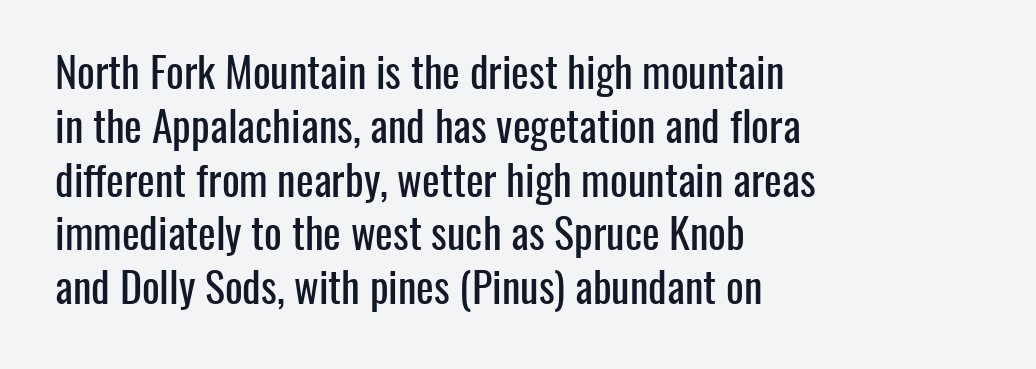
Q: Is the text italic (slanted)? A: No, it is upright.
Q: Is the typeface a serif or a sans-serif typeface? A: Sans-serif.
Q: Is the text underlined? A: No.
Q: How is the paragraph aligned? A: Left-aligned.
Q: Is the spacing between letters normal or unusually wide? A: Normal.
Q: Is the spacing between lines tight, normal or loose? A: Normal.
Q: Width (condensed, normal, or wide)? A: Condensed.
Q: Stroke contrast? A: Low.
Q: x-height? A: Medium.
Q: Monospaced? A: No.
